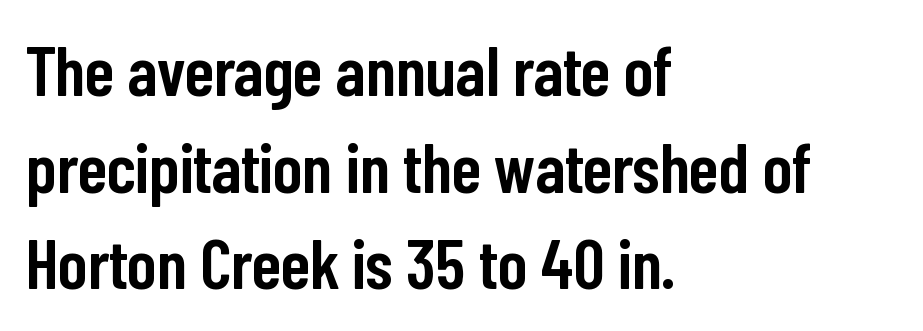
Unmarked baselines from the first word to the last. The lines sit at an ordinary, default distance from one another. This is the regular roman posture of the typeface. A typesetter would label this face a sans.
